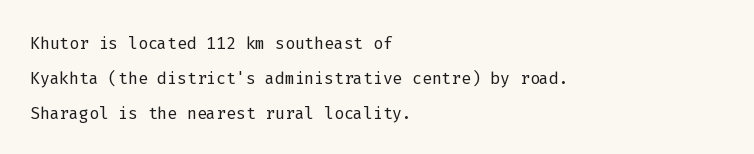
{"italic": "no", "bold": "no", "underline": "no", "align": "left", "line_spacing": "normal", "line_spacing_ratio": 1.52, "letter_spacing": "normal", "letter_spacing_em": 0.0, "glyph_px": 23}
